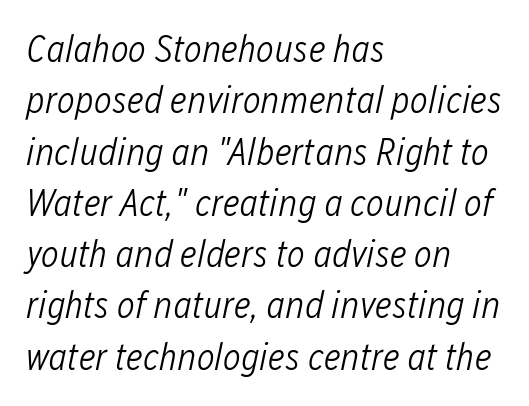
Clear beneath every line of the passage. This sample has the flowing, uneven cadence of proportional lettering. Quick note: interline space is typical. Alignment: flush left.
